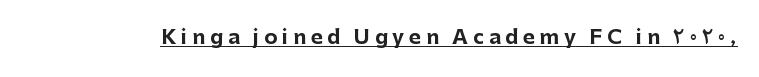
{"italic": "no", "bold": "yes", "underline": "yes", "letter_spacing": "wide", "letter_spacing_em": 0.24, "glyph_px": 20}
